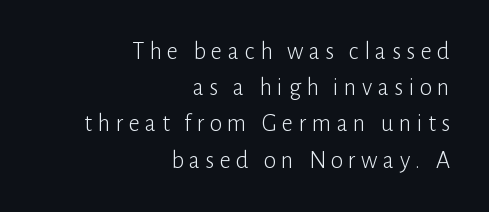
Q: Is the text bold? A: No.
Q: Is the text italic (slanted)? A: No, it is upright.
Q: Is the text underlined? A: No.
Q: How is the paragraph aligned? A: Right-aligned.
Q: Is the spacing between letters normal or unusually wide? A: Unusually wide.
Q: Is the spacing between lines tight, normal or loose? A: Normal.
